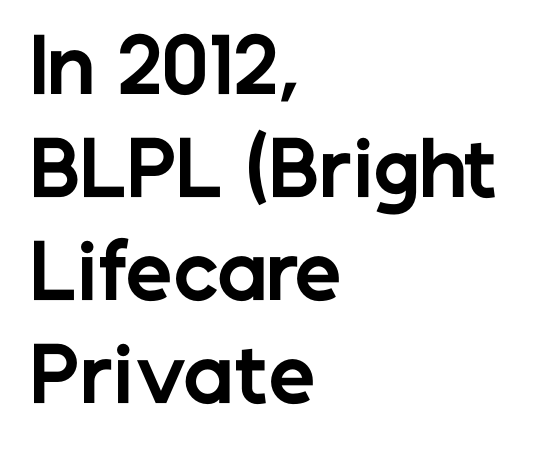
Q: Is the text bold? A: Yes.
Q: Is the text italic (slanted)? A: No, it is upright.
Q: Is the typeface a serif or a sans-serif typeface? A: Sans-serif.
Q: Is the text underlined? A: No.
Q: How is the paragraph aligned? A: Left-aligned.
Q: Is the spacing between letters normal or unusually wide? A: Normal.
Q: Is the spacing between lines tight, normal or loose? A: Normal.
Q: Width (condensed, normal, or wide)? A: Normal.
Q: Stroke contrast? A: Low.
Q: x-height? A: Medium.
Q: Monospaced? A: No.
